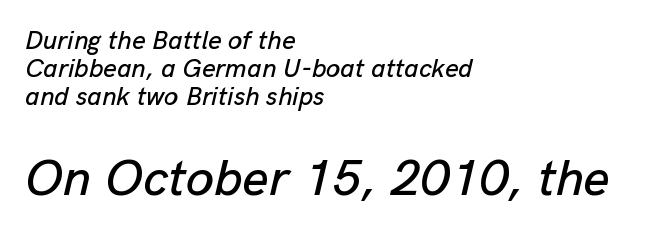
Q: Is the text italic (slanted)? A: Yes, it leans right by about 13 degrees.
Q: Is the text underlined? A: No.
Q: How is the paragraph aligned? A: Left-aligned.
Q: Is the spacing between letters normal or unusually wide? A: Normal.
Q: Is the spacing between lines tight, normal or loose? A: Tight.
Q: Which block of text is set in a larger size, the first (top) or the second (bottom)? A: The second (bottom) one.
Q: Width (condensed, normal, or wide)? A: Normal.
Q: Stroke contrast? A: Low.
Q: x-height? A: Medium.
Q: Monospaced? A: No.
